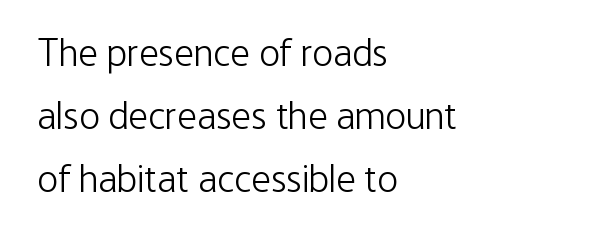
The image shows 39 px light, condensed sans-serif type, upright; set left-aligned, normal line spacing (1.61x), normal letter spacing, not underlined; low stroke contrast and a medium x-height.
